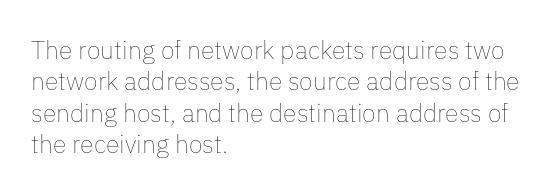
No letter is thick-stroked: the sample isn't bold. This is roman type, the default non-slanted kind. One glance says typical: line gaps are just what's usual. Plain, unruled lines of type. This sample is left-justified, so line endings fall wherever the words run out.
